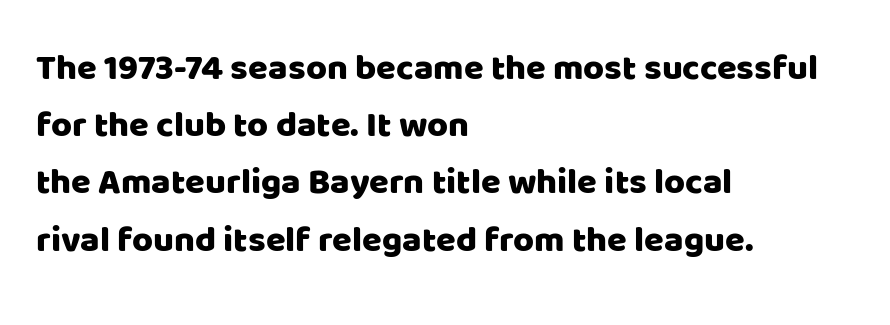
{"serif": "no", "italic": "no", "width": "normal", "stroke_contrast": "low", "x_height": "large", "monospaced": "no", "underline": "no", "align": "left", "line_spacing": "normal", "line_spacing_ratio": 1.59, "letter_spacing": "normal", "letter_spacing_em": 0.0, "glyph_px": 36}
